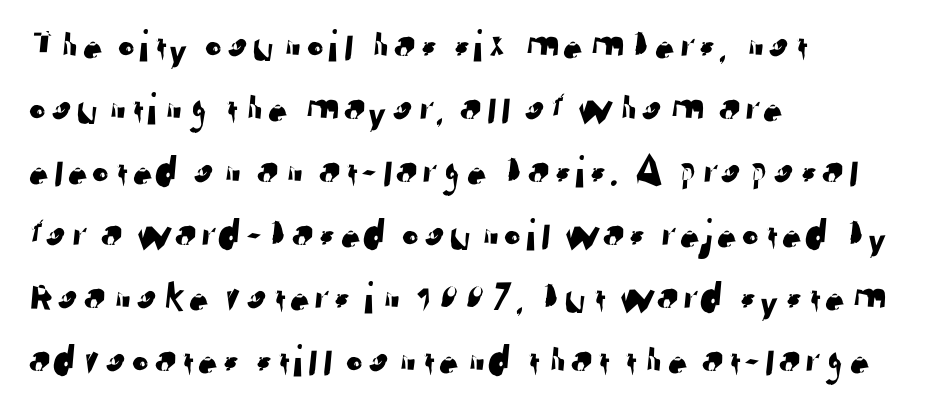
{"serif": "no", "width": "normal", "stroke_contrast": "low", "x_height": "medium", "monospaced": "no", "underline": "no", "align": "left", "line_spacing": "normal", "line_spacing_ratio": 1.37, "letter_spacing": "normal", "letter_spacing_em": 0.0, "glyph_px": 46}
